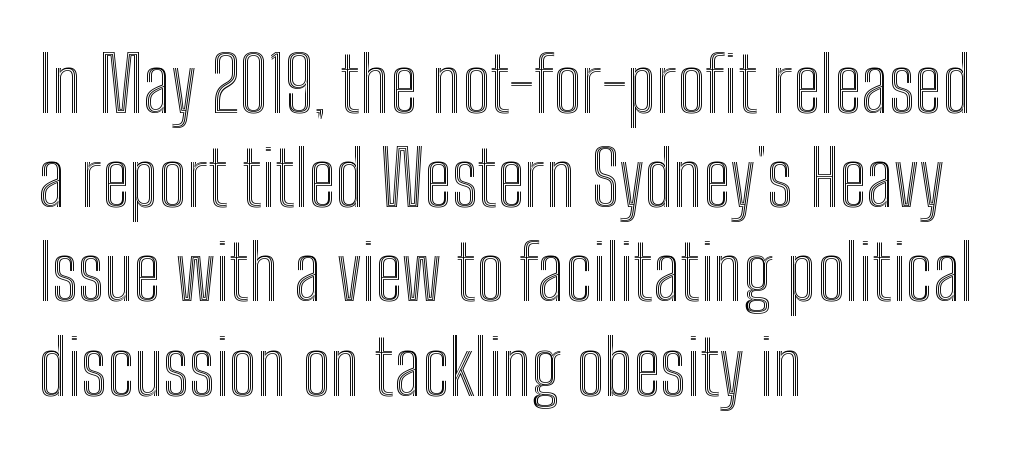
Q: Is the text italic (slanted)? A: No, it is upright.
Q: Is the text underlined? A: No.
Q: How is the paragraph aligned? A: Left-aligned.
Q: Is the spacing between letters normal or unusually wide? A: Normal.
Q: Width (condensed, normal, or wide)? A: Condensed.
Q: x-height? A: Medium.
Q: Monospaced? A: No.
